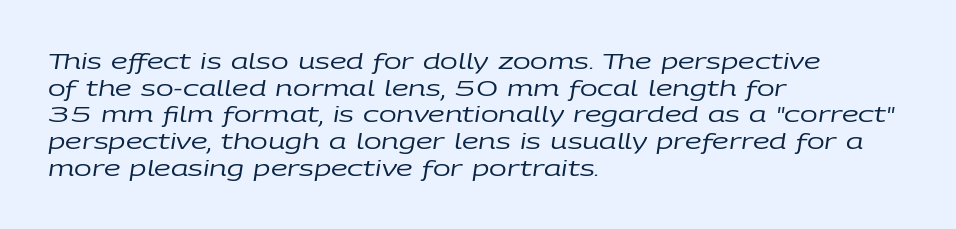
The image shows 21 px text type, italic (leaning right); set left-aligned, normal line spacing (1.27x), normal letter spacing, not underlined.
